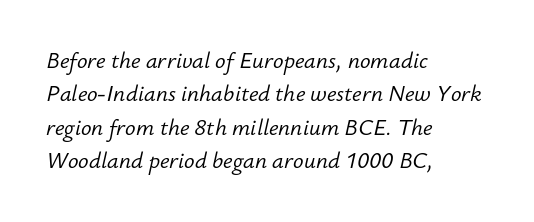
Observe the lean: these are italic letterforms. Stroke thickness stays within the range of a standard reading face or lighter. Horizontal alignment here is leftward, the default for most running prose. Default kerning and tracking; the words read as compact shapes. The gap between lines stays unmarked. The rendering uses a moderate line-height, typical for paragraphs.
